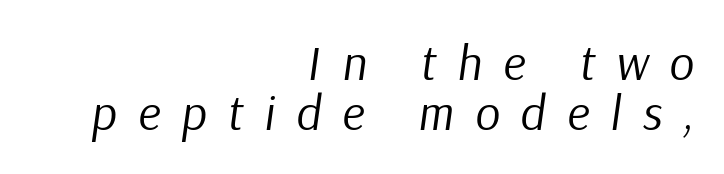
Q: Is the text bold? A: No.
Q: Is the text italic (slanted)? A: Yes, it leans right by about 9 degrees.
Q: Is the text underlined? A: No.
Q: How is the paragraph aligned? A: Right-aligned.
Q: Is the spacing between letters normal or unusually wide? A: Unusually wide.
Q: Is the spacing between lines tight, normal or loose? A: Tight.
Q: Width (condensed, normal, or wide)? A: Normal.
Q: Stroke contrast? A: Low.
Q: x-height? A: Medium.
Q: Monospaced? A: No.
